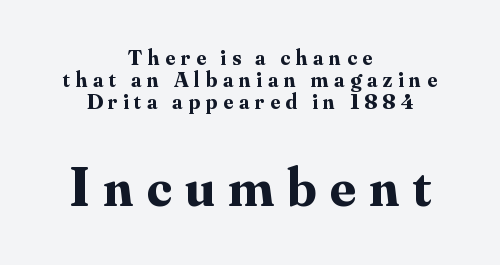
Q: Is the text bold? A: Yes.
Q: Is the text italic (slanted)? A: No, it is upright.
Q: Is the typeface a serif or a sans-serif typeface? A: Serif.
Q: Is the text underlined? A: No.
Q: How is the paragraph aligned? A: Centered.
Q: Is the spacing between letters normal or unusually wide? A: Unusually wide.
Q: Is the spacing between lines tight, normal or loose? A: Tight.
Q: Which block of text is set in a larger size, the first (top) or the second (bottom)? A: The second (bottom) one.
Q: Width (condensed, normal, or wide)? A: Normal.
Q: Stroke contrast? A: Medium.
Q: x-height? A: Small.
Q: Monospaced? A: No.
